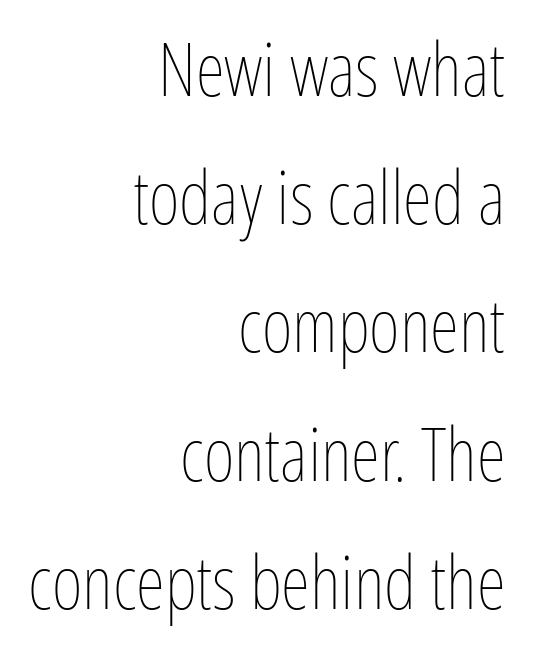
The foot of each line stays bare and open. Character widths vary here, with narrow letters taking less room than wide ones. Summary of weight: not heavy and not bold. The horizontal fit of the characters is conventional and even. Alignment: flush right. Vertical strokes here are truly vertical.
